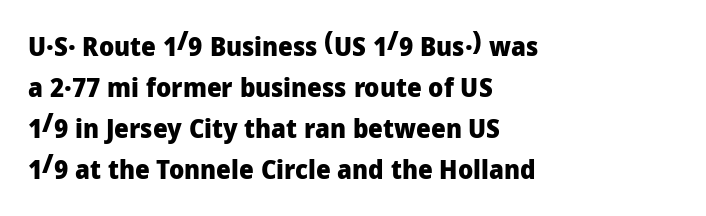
The image shows 26 px bold type, upright; set left-aligned, normal line spacing (1.58x), normal letter spacing, not underlined.
